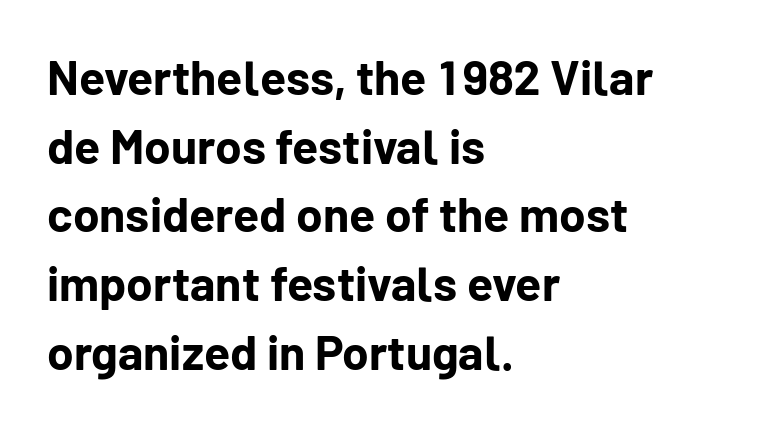
I'd describe the lettering as bold — thick and assertive. Descender tails drop into unmarked territory. The paragraph has a hard left edge and a soft right edge. This sample uses an upright cut, with every glyph sitting square on the baseline. The rendering keeps characters at their native spacing.
